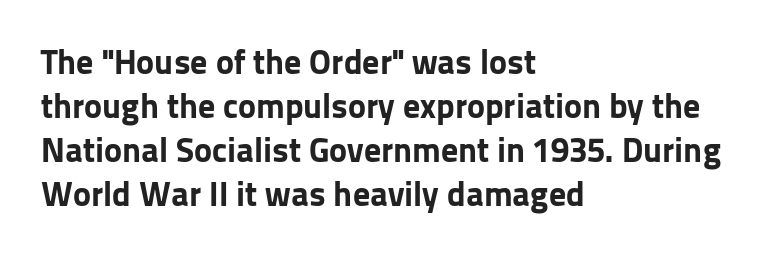
{"serif": "no", "italic": "no", "bold": "yes", "weight": "bold", "width": "normal", "stroke_contrast": "low", "x_height": "medium", "monospaced": "no", "underline": "no", "align": "left", "line_spacing": "normal", "line_spacing_ratio": 1.29, "letter_spacing": "normal", "letter_spacing_em": 0.0, "glyph_px": 34}
